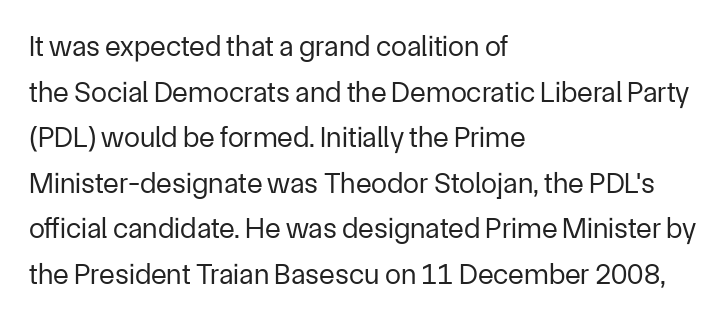
Q: Is the text bold? A: No.
Q: Is the text italic (slanted)? A: No, it is upright.
Q: Is the typeface a serif or a sans-serif typeface? A: Sans-serif.
Q: Is the text underlined? A: No.
Q: How is the paragraph aligned? A: Left-aligned.
Q: Is the spacing between letters normal or unusually wide? A: Normal.
Q: Is the spacing between lines tight, normal or loose? A: Normal.
Q: Width (condensed, normal, or wide)? A: Normal.
Q: Stroke contrast? A: Low.
Q: x-height? A: Medium.
Q: Monospaced? A: No.
